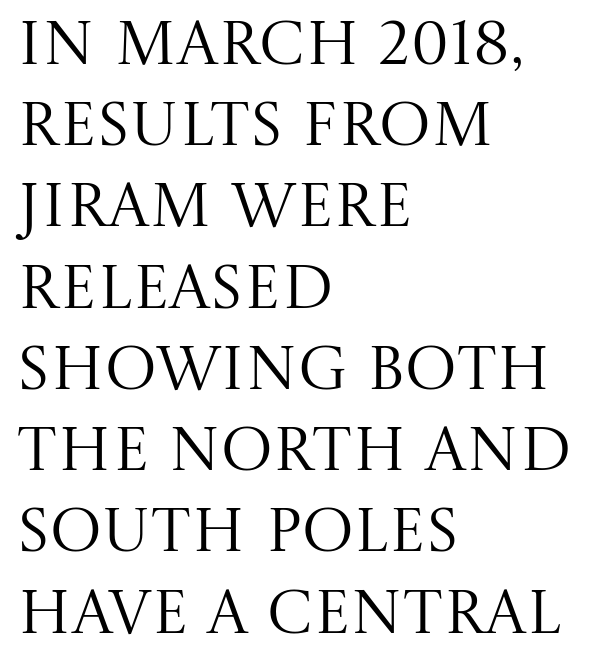
The image shows 62 px regular-weight serif type, upright; set left-aligned, normal line spacing (1.31x), normal letter spacing, not underlined; medium stroke contrast and a large x-height.
